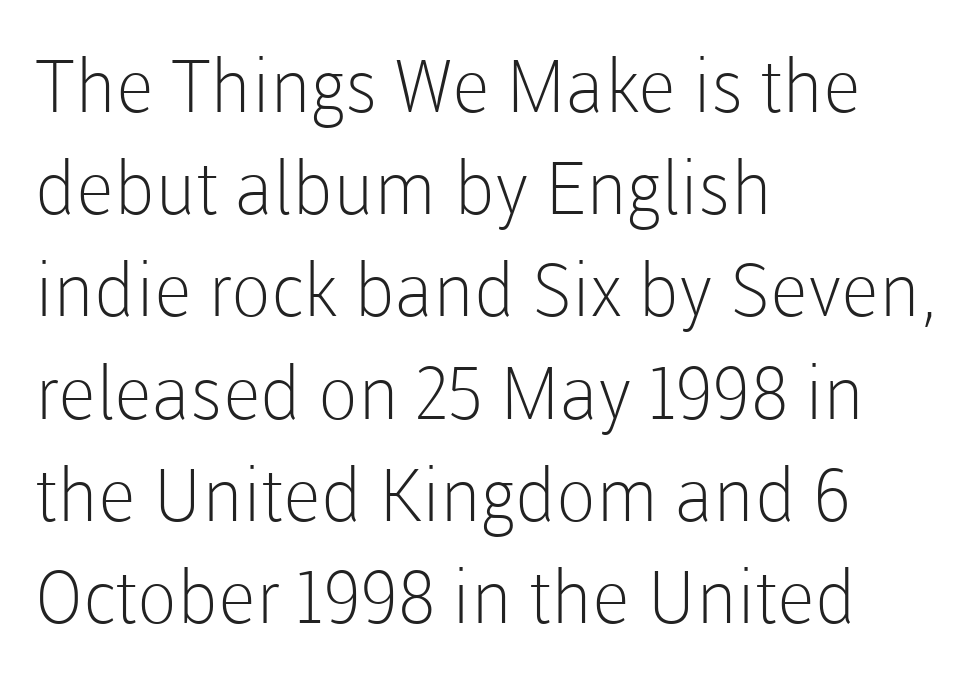
Q: Is the text bold? A: No.
Q: Is the text italic (slanted)? A: No, it is upright.
Q: Is the typeface a serif or a sans-serif typeface? A: Sans-serif.
Q: Is the text underlined? A: No.
Q: How is the paragraph aligned? A: Left-aligned.
Q: Is the spacing between letters normal or unusually wide? A: Normal.
Q: Is the spacing between lines tight, normal or loose? A: Normal.
Q: Width (condensed, normal, or wide)? A: Normal.
Q: Stroke contrast? A: Low.
Q: x-height? A: Medium.
Q: Monospaced? A: No.
